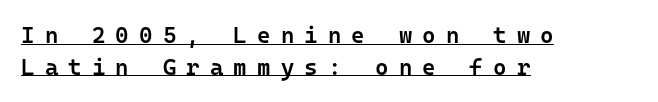
{"italic": "no", "bold": "semi", "underline": "yes", "align": "left", "line_spacing": "normal", "line_spacing_ratio": 1.37, "letter_spacing": "wide", "letter_spacing_em": 0.44, "glyph_px": 23}
